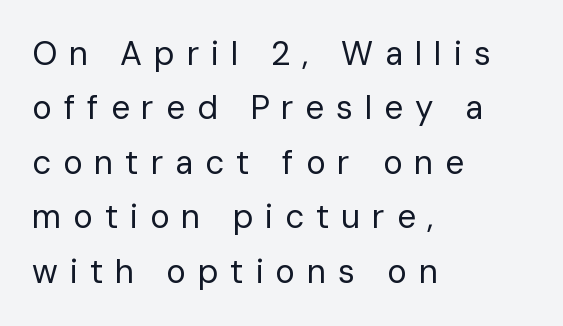
Q: Is the text bold? A: No.
Q: Is the text italic (slanted)? A: No, it is upright.
Q: Is the typeface a serif or a sans-serif typeface? A: Sans-serif.
Q: Is the text underlined? A: No.
Q: How is the paragraph aligned? A: Left-aligned.
Q: Is the spacing between letters normal or unusually wide? A: Unusually wide.
Q: Is the spacing between lines tight, normal or loose? A: Normal.
Q: Width (condensed, normal, or wide)? A: Normal.
Q: Stroke contrast? A: Low.
Q: x-height? A: Medium.
Q: Monospaced? A: No.
